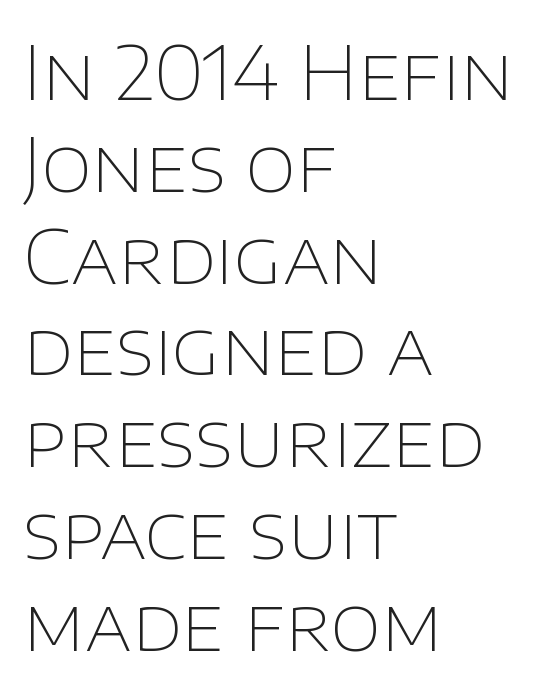
{"serif": "no", "italic": "no", "bold": "no", "weight": "thin", "width": "normal", "stroke_contrast": "low", "x_height": "large", "monospaced": "no", "underline": "no", "align": "left", "line_spacing_ratio": 1.24, "letter_spacing": "normal", "letter_spacing_em": 0.0, "glyph_px": 74}
